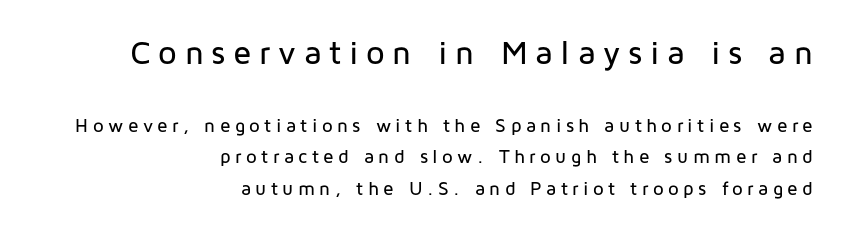
{"serif": "no", "italic": "no", "width": "normal", "stroke_contrast": "low", "x_height": "medium", "monospaced": "no", "underline": "no", "align": "right", "line_spacing": "normal", "line_spacing_ratio": 1.65, "letter_spacing": "wide", "letter_spacing_em": 0.23, "larger_block": "first", "size_ratio": 1.74, "glyph_px": 33}
